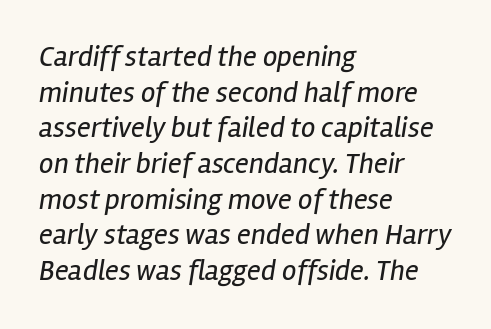
Style check: oblique. These lines are set flush left with a ragged right edge. Weight class: somewhere from thin through regular. Varying glyph widths throughout — classic text-font behaviour.
